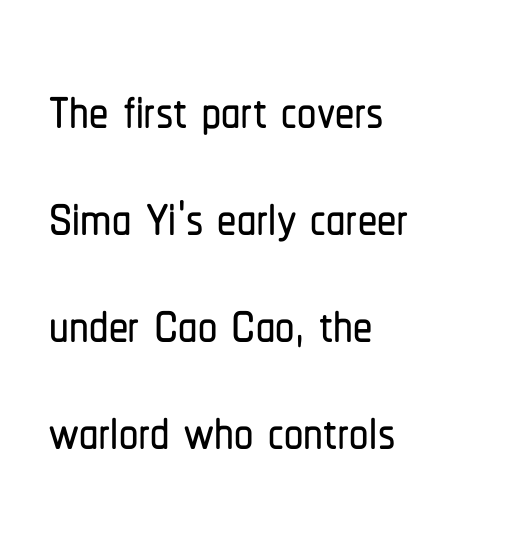
The image shows 77 px condensed sans-serif type, upright; set left-aligned, normal line spacing (1.39x), normal letter spacing, not underlined; low stroke contrast and a medium x-height.
